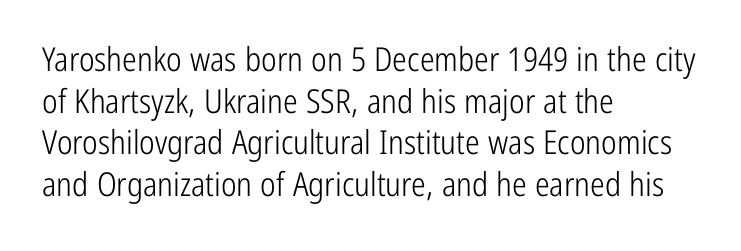
The image shows 33 px light, condensed sans-serif type, upright; set left-aligned, normal line spacing (1.26x), normal letter spacing, not underlined; low stroke contrast and a medium x-height.
